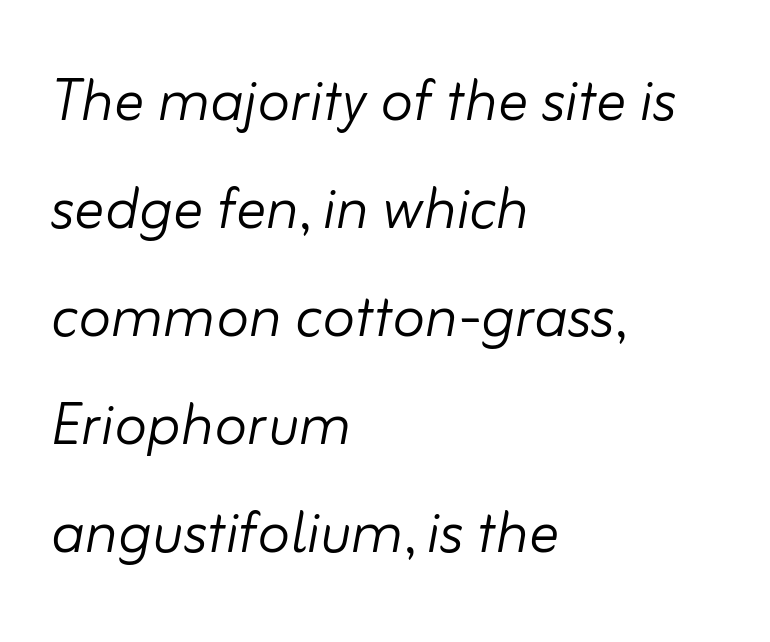
These lines sit exactly where default settings would place them. The string is rendered with underlining switched off. The axis of the letterforms is tilted away from vertical. The compositor pushed each line to the left boundary. Is this a heavy cut? Hardly; it is regular or lighter. Is this a fixed-width face? No — the glyphs have proportional, varying widths.
